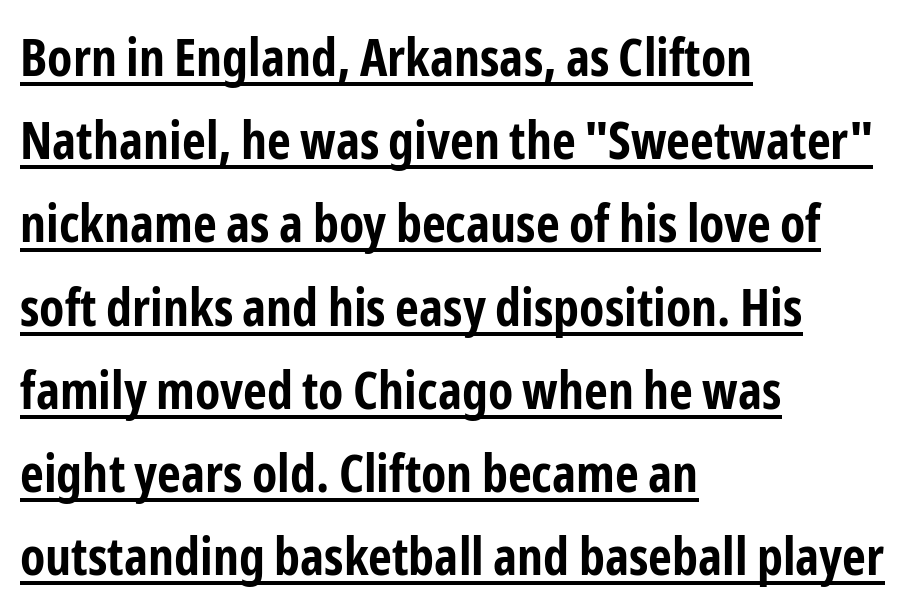
{"serif": "no", "italic": "no", "bold": "yes", "weight": "bold", "width": "condensed", "stroke_contrast": "low", "x_height": "medium", "monospaced": "no", "underline": "yes", "align": "left", "line_spacing": "normal", "line_spacing_ratio": 1.6, "letter_spacing": "normal", "letter_spacing_em": 0.0, "glyph_px": 52}
